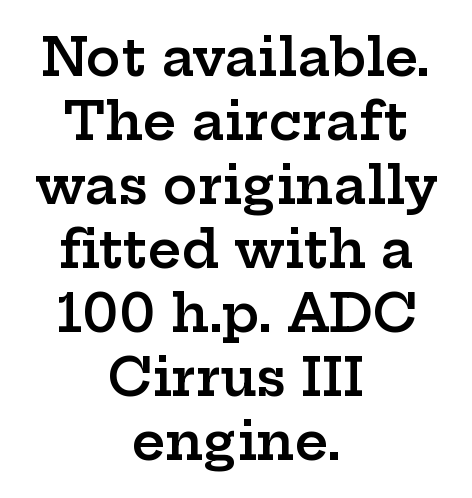
{"serif": "yes", "italic": "no", "bold": "semi", "weight": "semibold", "width": "wide", "stroke_contrast": "low", "x_height": "medium", "monospaced": "no", "underline": "no", "align": "center", "line_spacing_ratio": 1.23, "letter_spacing": "normal", "letter_spacing_em": 0.0, "glyph_px": 52}
